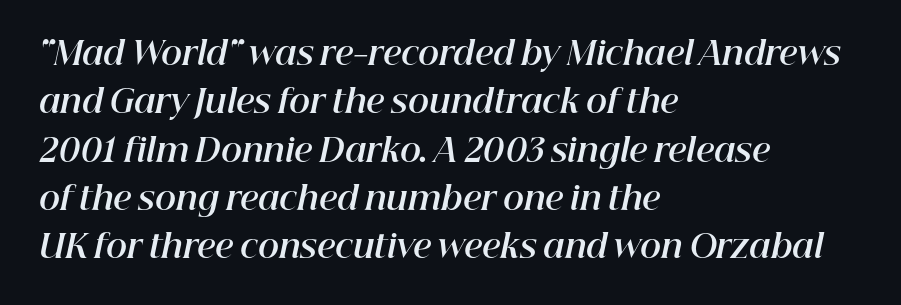
The image shows 32 px bold type, italic (leaning right); set left-aligned, normal line spacing (1.51x), normal letter spacing, not underlined; high stroke contrast and a medium x-height.
